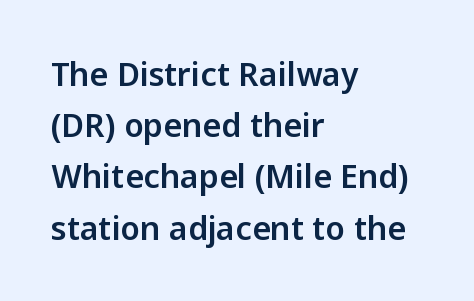
The image shows 32 px sans-serif type, upright; set left-aligned, normal line spacing (1.6x), normal letter spacing, not underlined; low stroke contrast and a medium x-height.
